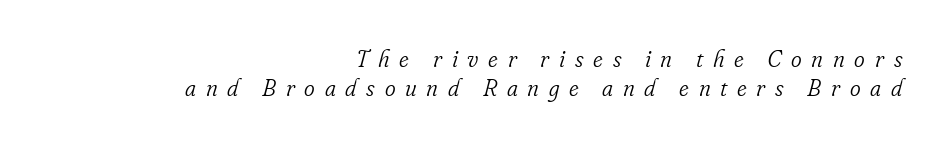
Vertical spacing — default. No extra ink here — the face is not bold. Display-style spreading of the glyphs; the letterfit is very open. The font's italic variant was chosen for this text. Compared with a flush-left layout, this one pins lines to the opposite, right side.
